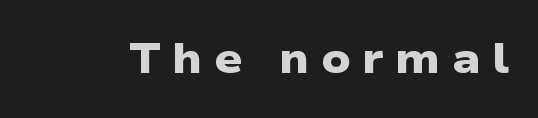
The face used here has the dense, thick strokes of a bold. The passage shown is typed in a proportional face where columns would drift. Inter-character spacing is expanded well beyond the font's built-in metrics. Underline: absent. Serif or sans? Sans — the stroke terminals are bare.
